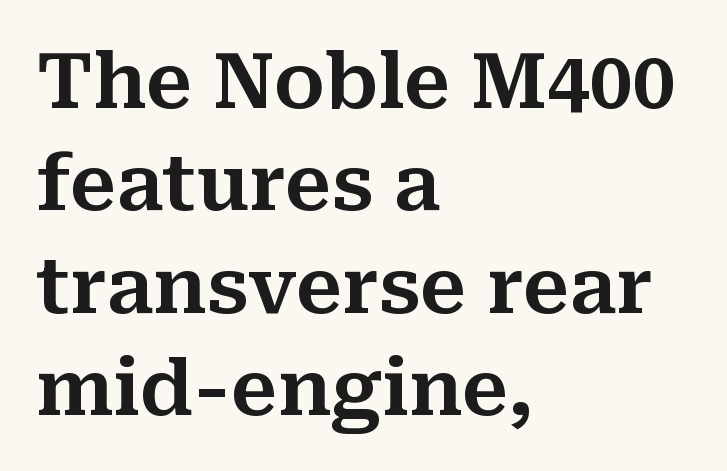
The image shows 77 px serif type, upright; set left-aligned, normal line spacing (1.33x), normal letter spacing, not underlined; medium stroke contrast and a medium x-height.
